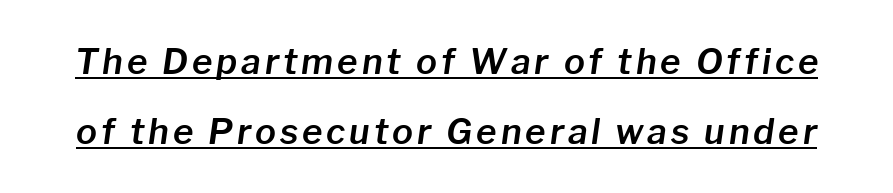
Q: Is the text italic (slanted)? A: Yes, it leans right by about 8 degrees.
Q: Is the text underlined? A: Yes.
Q: Is the spacing between lines tight, normal or loose? A: Loose.
Q: Width (condensed, normal, or wide)? A: Normal.
Q: Stroke contrast? A: Low.
Q: x-height? A: Medium.
Q: Monospaced? A: No.
